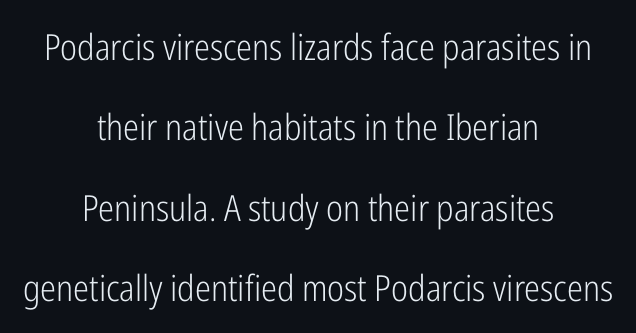
Compared with typical body copy, the letter spacing here is the same. A typesetter would label this face a sans. The foot of each line stays bare and open. These lines stand farther apart than default settings would place them. The letters stand upright; this is a roman face.
